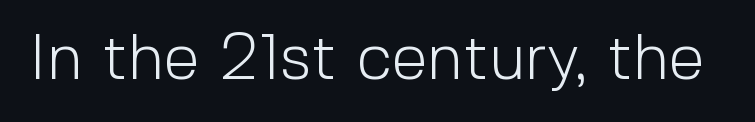
{"serif": "no", "italic": "no", "bold": "no", "weight": "light", "width": "normal", "x_height": "medium", "monospaced": "no", "underline": "no", "letter_spacing": "normal", "letter_spacing_em": 0.0, "glyph_px": 65}
